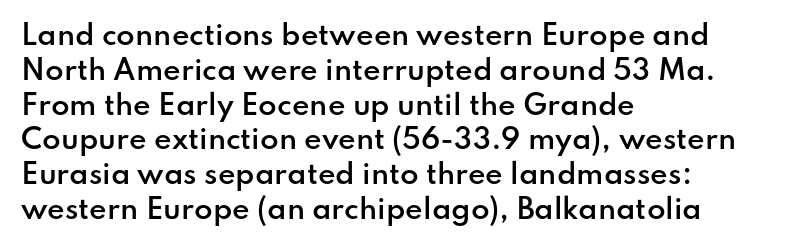
{"italic": "no", "bold": "semi", "underline": "no", "align": "left", "line_spacing": "normal", "line_spacing_ratio": 1.29, "letter_spacing": "normal", "letter_spacing_em": 0.0, "glyph_px": 27}
